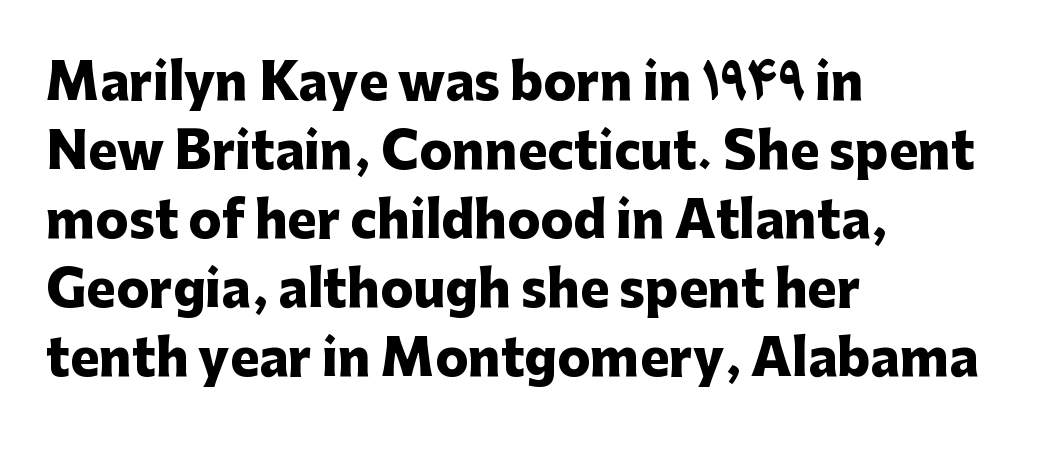
In terms of letterspacing, this is plain default setting. Each row of text sits above clean, open space. Typeset ragged right — the left edge is the straight one. Every stem runs plumb, perpendicular to the baseline. The face used here is proportionally spaced, like ordinary book or web type.
